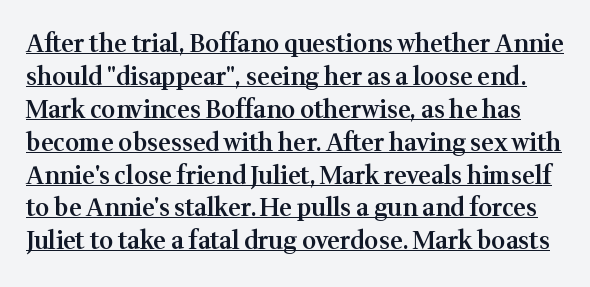
The image shows 24 px text type, upright; set normal line spacing (1.37x), normal letter spacing, underlined.
